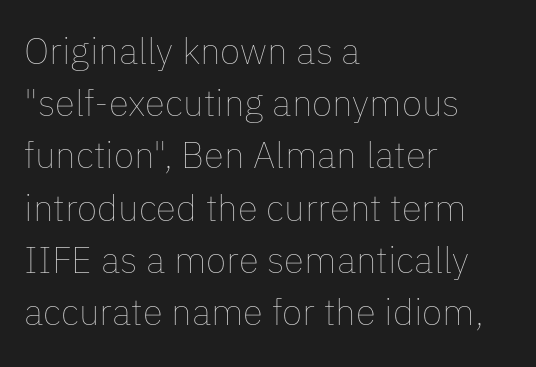
The characters are drawn with everyday or finer stroke widths. Compared with typical paragraphs, the rows here are spaced about the same. Left-aligned paragraph, ragged on the right. Posture: upright roman. These lines are rendered in a variable-pitch font.
